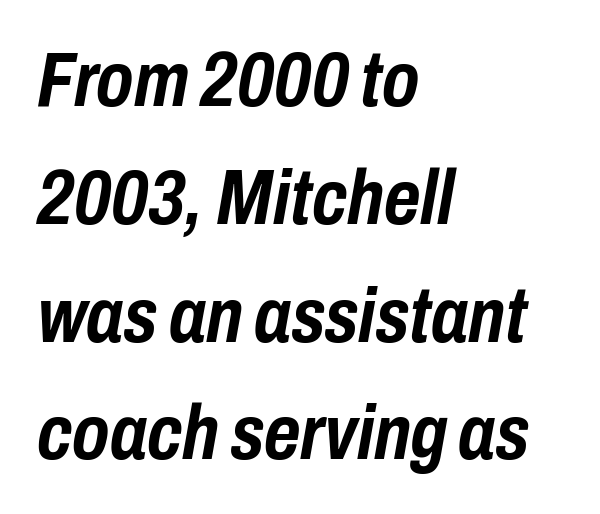
Q: Is the text bold? A: Yes.
Q: Is the text italic (slanted)? A: Yes, it leans right by about 10 degrees.
Q: Is the text underlined? A: No.
Q: How is the paragraph aligned? A: Left-aligned.
Q: Is the spacing between letters normal or unusually wide? A: Normal.
Q: Is the spacing between lines tight, normal or loose? A: Normal.
Q: Width (condensed, normal, or wide)? A: Condensed.
Q: Stroke contrast? A: Low.
Q: x-height? A: Medium.
Q: Monospaced? A: No.
